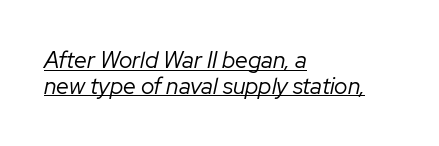
The image shows 23 px text type, italic (leaning right); set left-aligned, tight line spacing (1.11x), normal letter spacing, underlined.
